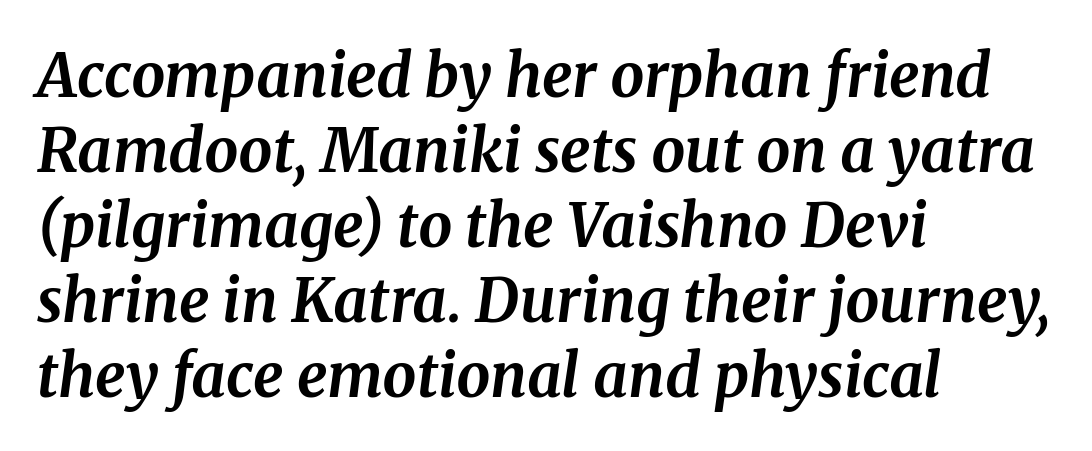
{"serif": "yes", "italic": "yes", "lean": "right", "slant_degrees": 8, "bold": "yes", "weight": "bold", "width": "normal", "stroke_contrast": "medium", "x_height": "medium", "monospaced": "no", "underline": "no", "align": "left", "line_spacing": "normal", "line_spacing_ratio": 1.25, "letter_spacing": "normal", "letter_spacing_em": 0.0, "glyph_px": 60}
